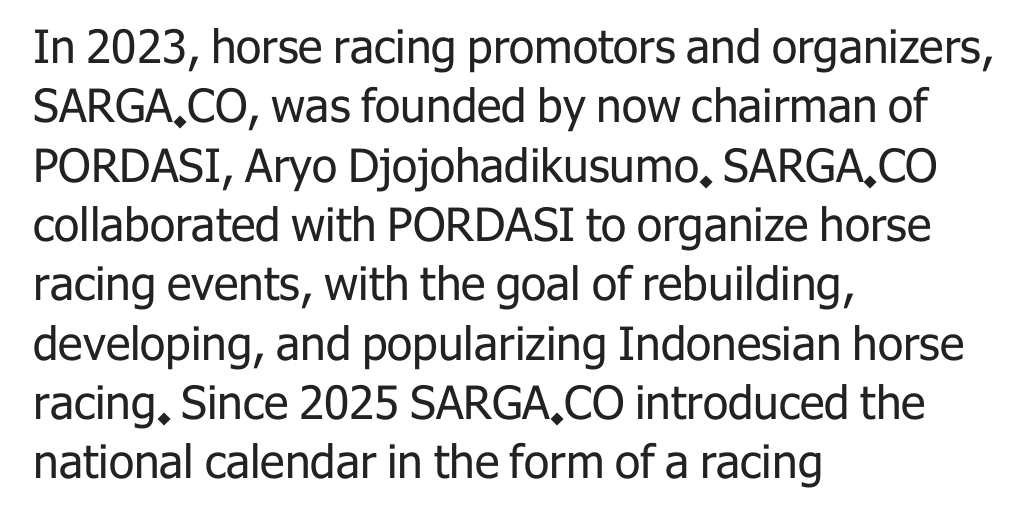
Observe the ordinary spacing: letters are neighbours, not strangers. What kind of face is this? One without serifs — a sans. This rendering features lettering with no underline. Posture: upright roman.
